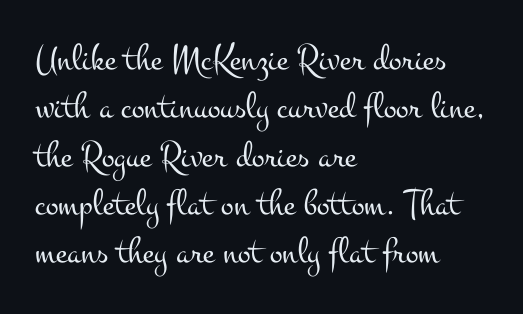
Heaviness? Minimal to ordinary, like unemphasized prose. No extra tracking has been applied to these lines. Looks like regular typesetting: each glyph gets only the width it needs. The passage is arranged the way most books set body copy — flush left.
